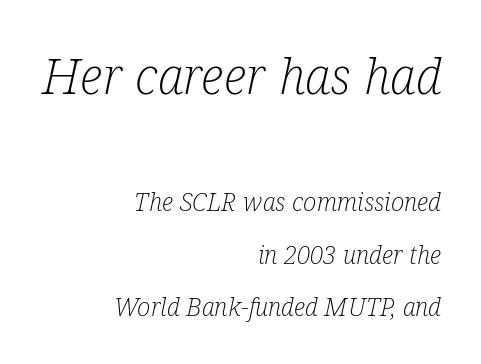
{"serif": "yes", "italic": "yes", "lean": "right", "slant_degrees": 12, "bold": "no", "weight": "light", "width": "condensed", "stroke_contrast": "low", "x_height": "medium", "monospaced": "no", "underline": "no", "align": "right", "line_spacing": "loose", "line_spacing_ratio": 2.09, "letter_spacing": "normal", "letter_spacing_em": 0.0, "larger_block": "first", "size_ratio": 2.0, "glyph_px": 50}
